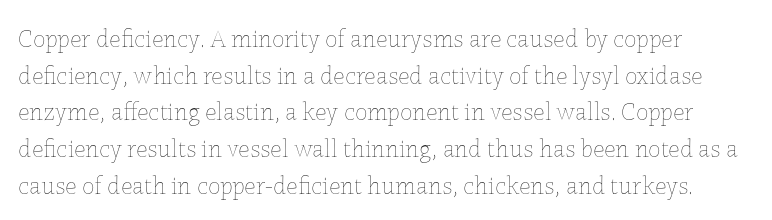
{"italic": "no", "bold": "no", "underline": "no", "line_spacing": "normal", "line_spacing_ratio": 1.47, "letter_spacing": "normal", "letter_spacing_em": 0.0, "glyph_px": 25}
